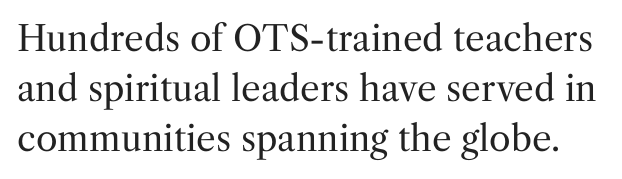
The image shows 35 px regular-weight serif type, upright; set normal line spacing (1.43x), normal letter spacing, not underlined; medium stroke contrast and a medium x-height.
